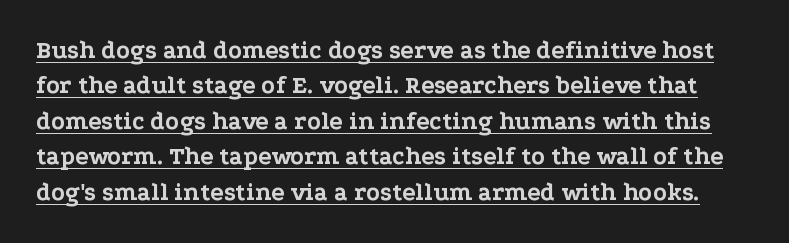
The image shows 25 px bold type, upright; set normal line spacing (1.42x), normal letter spacing, underlined.
